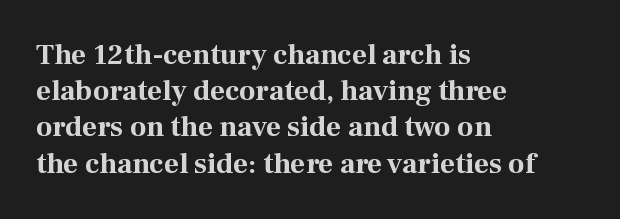
The image shows 29 px bold serif type, upright; set left-aligned, normal line spacing (1.25x), normal letter spacing, not underlined; medium stroke contrast and a medium x-height.
